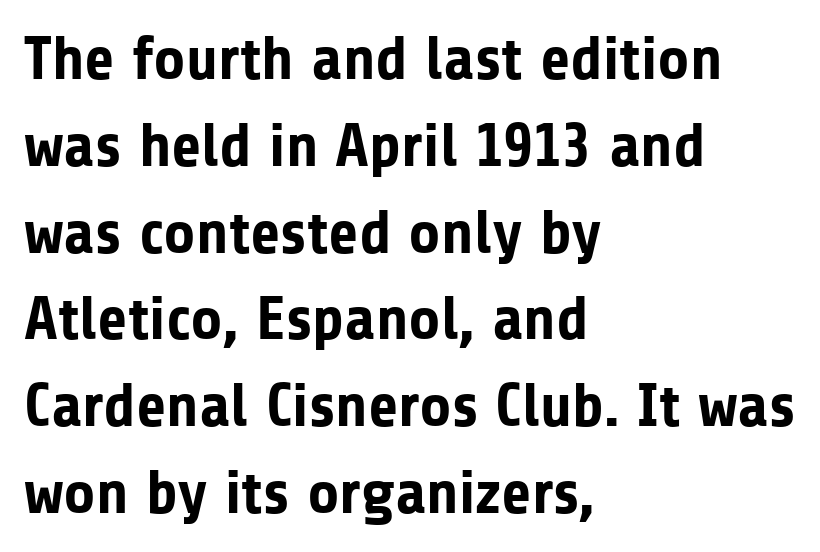
The letters sit at their default tracking, neither squeezed nor spread. Teacher's note: observe the even left margin — that is flush-left alignment. Weight check: bold — yes, fully. The font's upright variant was chosen for this text. Each new line begins a customary step beneath the previous one. A sans-serif font was chosen for this passage.
